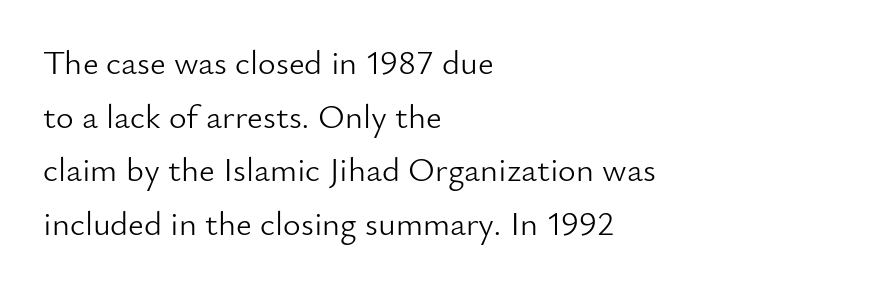
Q: Is the text bold? A: No.
Q: Is the text italic (slanted)? A: No, it is upright.
Q: Is the typeface a serif or a sans-serif typeface? A: Sans-serif.
Q: Is the text underlined? A: No.
Q: How is the paragraph aligned? A: Left-aligned.
Q: Is the spacing between letters normal or unusually wide? A: Normal.
Q: Is the spacing between lines tight, normal or loose? A: Normal.
Q: Width (condensed, normal, or wide)? A: Normal.
Q: Stroke contrast? A: Low.
Q: x-height? A: Small.
Q: Monospaced? A: No.
